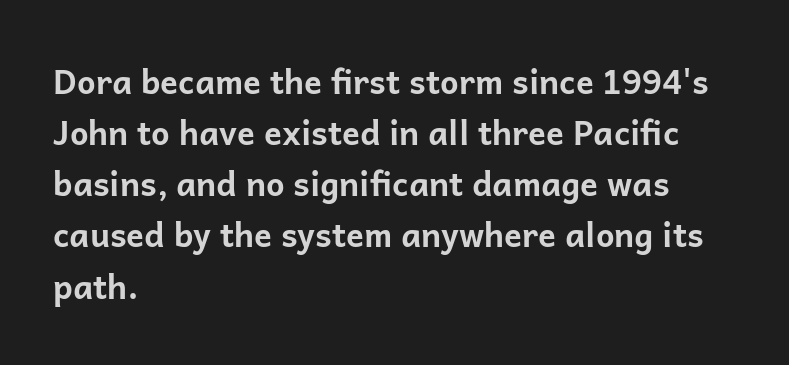
{"serif": "no", "italic": "no", "bold": "yes", "weight": "bold", "width": "normal", "stroke_contrast": "low", "x_height": "medium", "monospaced": "no", "underline": "no", "align": "left", "line_spacing": "normal", "line_spacing_ratio": 1.55, "letter_spacing": "normal", "letter_spacing_em": 0.0, "glyph_px": 33}
